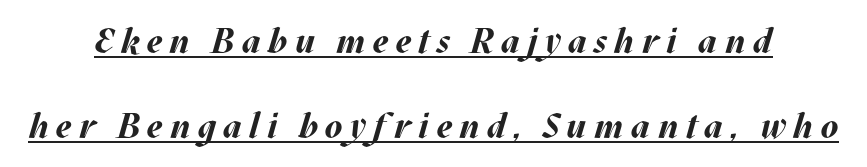
Q: Is the text bold? A: Yes.
Q: Is the text italic (slanted)? A: Yes, it leans right by about 17 degrees.
Q: Is the text underlined? A: Yes.
Q: Is the spacing between letters normal or unusually wide? A: Unusually wide.
Q: Is the spacing between lines tight, normal or loose? A: Loose.
Q: Width (condensed, normal, or wide)? A: Normal.
Q: Stroke contrast? A: Medium.
Q: x-height? A: Large.
Q: Monospaced? A: No.
